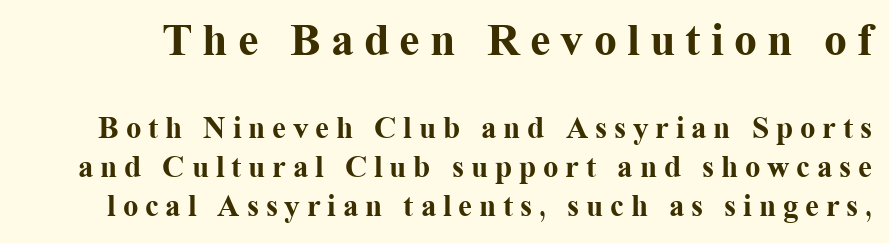
Q: Is the text bold? A: Yes.
Q: Is the text italic (slanted)? A: No, it is upright.
Q: Is the typeface a serif or a sans-serif typeface? A: Serif.
Q: Is the text underlined? A: No.
Q: Is the spacing between letters normal or unusually wide? A: Unusually wide.
Q: Is the spacing between lines tight, normal or loose? A: Normal.
Q: Which block of text is set in a larger size, the first (top) or the second (bottom)? A: The first (top) one.
Q: Width (condensed, normal, or wide)? A: Normal.
Q: Stroke contrast? A: Medium.
Q: x-height? A: Medium.
Q: Monospaced? A: No.
